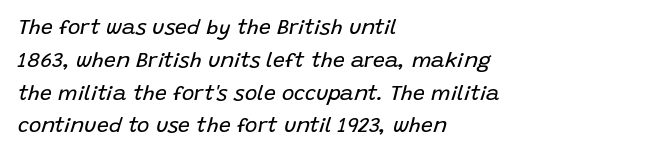
The space between consecutive lines is moderate. The strip under each line holds only bare page. Between one letter and the next there's only the usual sliver of space. A light-to-regular cut is what we see here. Characters are canted at an angle relative to the baseline's perpendicular. Line beginnings align vertically; line endings do not.
